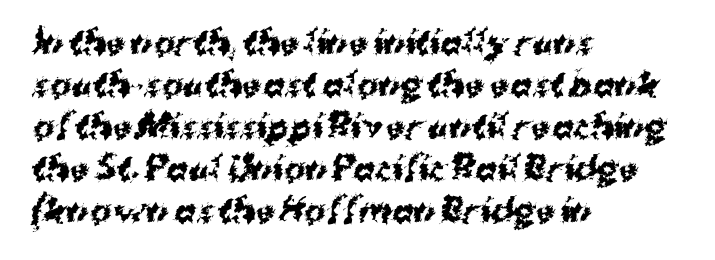
There is no visible air inserted between adjacent glyphs. Underline: absent. Set as a true bold cut, around the 700 mark. These lines are rendered in a variable-pitch font. The passage is arranged the way most books set body copy — flush left.
